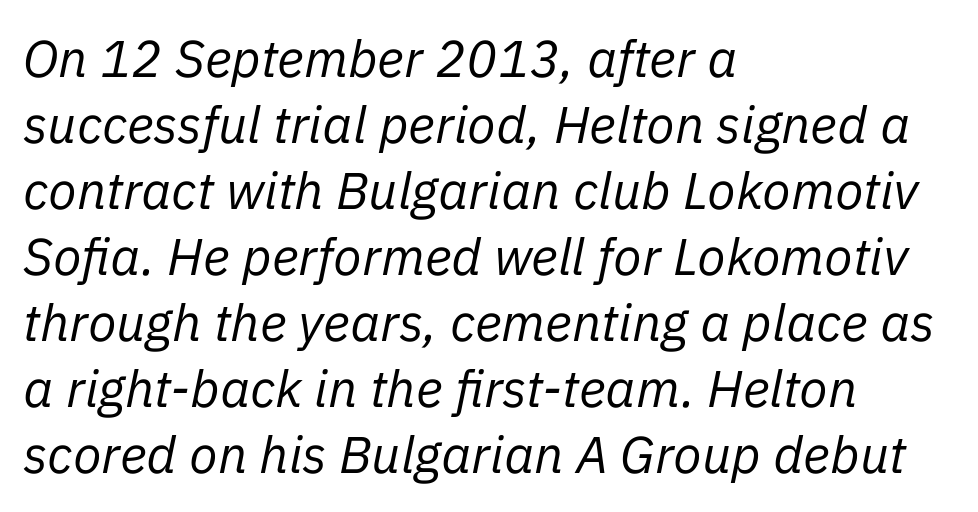
{"italic": "yes", "lean": "right", "slant_degrees": 11, "bold": "no", "weight": "regular", "width": "normal", "stroke_contrast": "low", "x_height": "medium", "monospaced": "no", "underline": "no", "align": "left", "line_spacing": "normal", "line_spacing_ratio": 1.27, "letter_spacing": "normal", "letter_spacing_em": 0.0, "glyph_px": 52}
